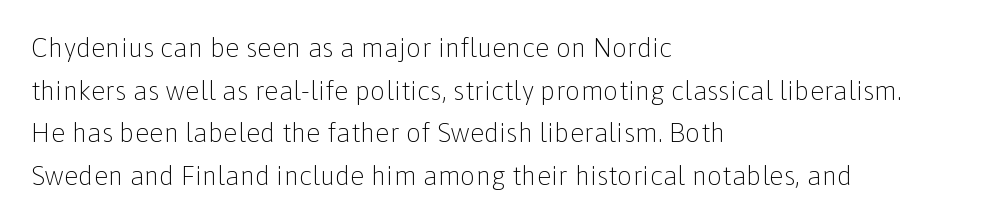
The ragged edge is on the right, which tells us the setting is flush left. Vertical strokes here are truly vertical. Heaviness? Minimal to ordinary, like unemphasized prose. Lines of text with bare space underneath.
